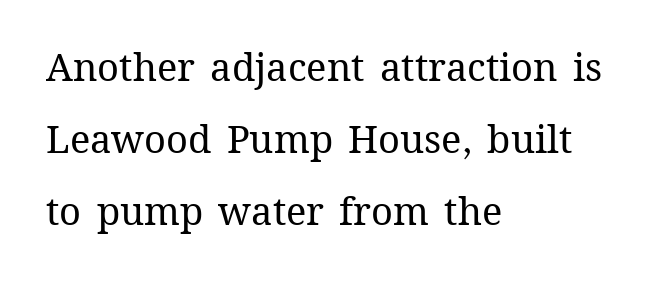
Q: Is the text bold? A: No.
Q: Is the text italic (slanted)? A: No, it is upright.
Q: Is the text underlined? A: No.
Q: How is the paragraph aligned? A: Left-aligned.
Q: Is the spacing between letters normal or unusually wide? A: Normal.
Q: Width (condensed, normal, or wide)? A: Normal.
Q: Stroke contrast? A: Medium.
Q: x-height? A: Medium.
Q: Monospaced? A: No.
